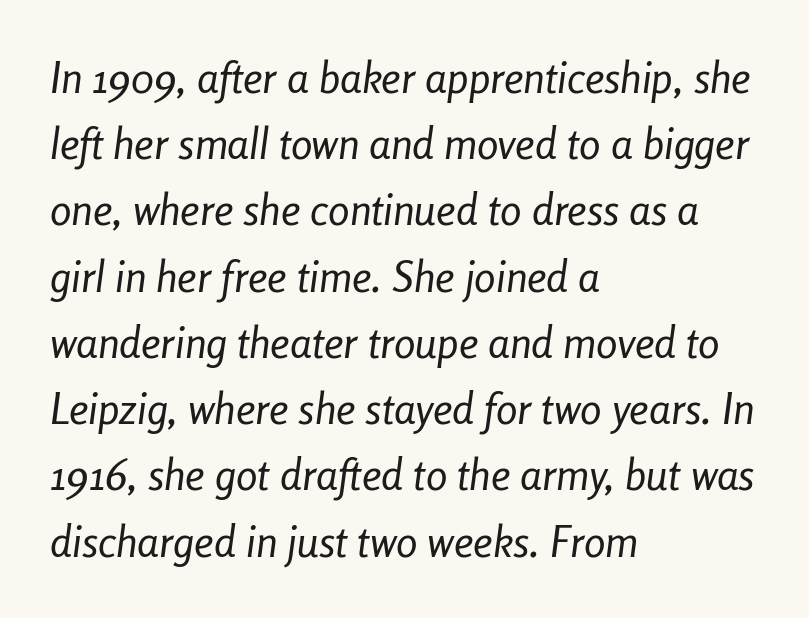
The image shows 43 px regular-weight, condensed type, italic (leaning right); set left-aligned, normal line spacing (1.54x), normal letter spacing, not underlined; low stroke contrast and a medium x-height.
